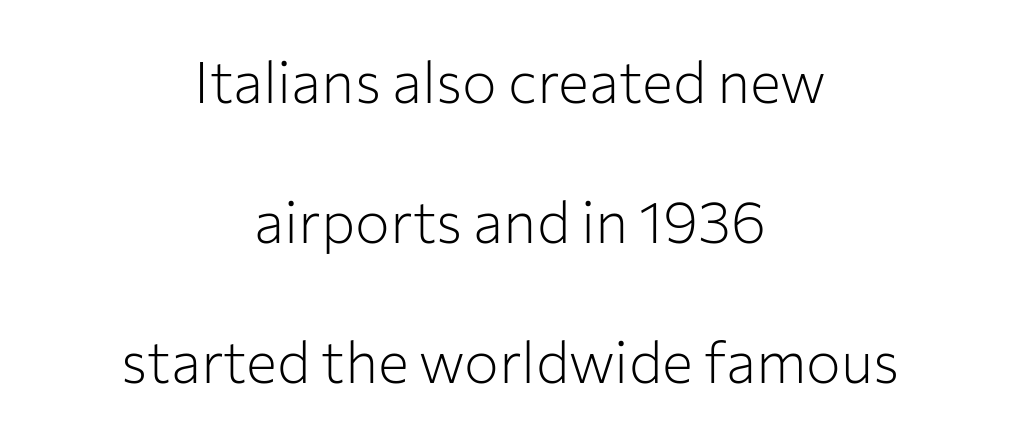
Q: Is the text bold? A: No.
Q: Is the text italic (slanted)? A: No, it is upright.
Q: Is the typeface a serif or a sans-serif typeface? A: Sans-serif.
Q: Is the text underlined? A: No.
Q: How is the paragraph aligned? A: Centered.
Q: Is the spacing between letters normal or unusually wide? A: Normal.
Q: Is the spacing between lines tight, normal or loose? A: Loose.
Q: Width (condensed, normal, or wide)? A: Normal.
Q: Stroke contrast? A: Low.
Q: x-height? A: Medium.
Q: Monospaced? A: No.
